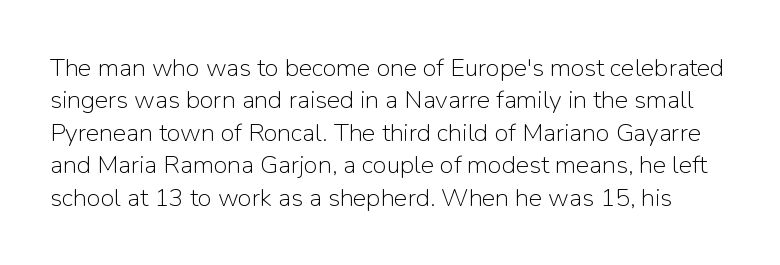
Q: Is the text bold? A: No.
Q: Is the text italic (slanted)? A: No, it is upright.
Q: Is the text underlined? A: No.
Q: Is the spacing between letters normal or unusually wide? A: Normal.
Q: Is the spacing between lines tight, normal or loose? A: Normal.
